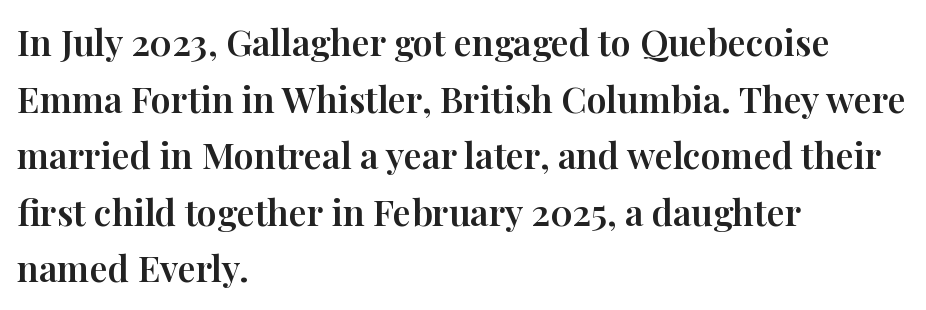
Line beginnings align vertically; line endings do not. The rendering uses natural spacing where letterforms have individual widths. Any mark beneath the type? The region is blank. Posture: straight, roman, zero tilt.
